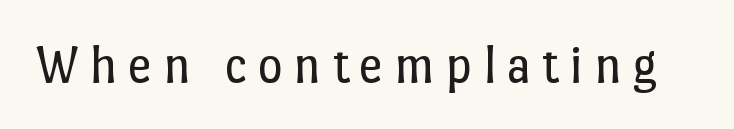
The image shows 54 px regular-weight type, upright; set not underlined; low stroke contrast and a medium x-height.
